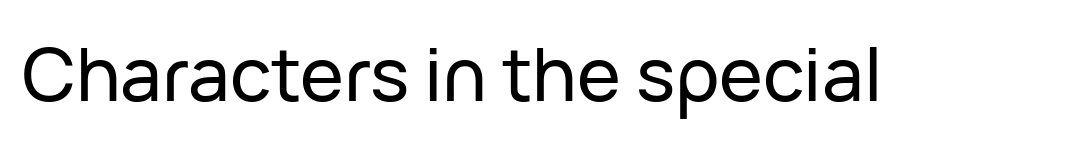
The image shows 74 px sans-serif type, upright; set normal letter spacing, not underlined; low stroke contrast and a medium x-height.
